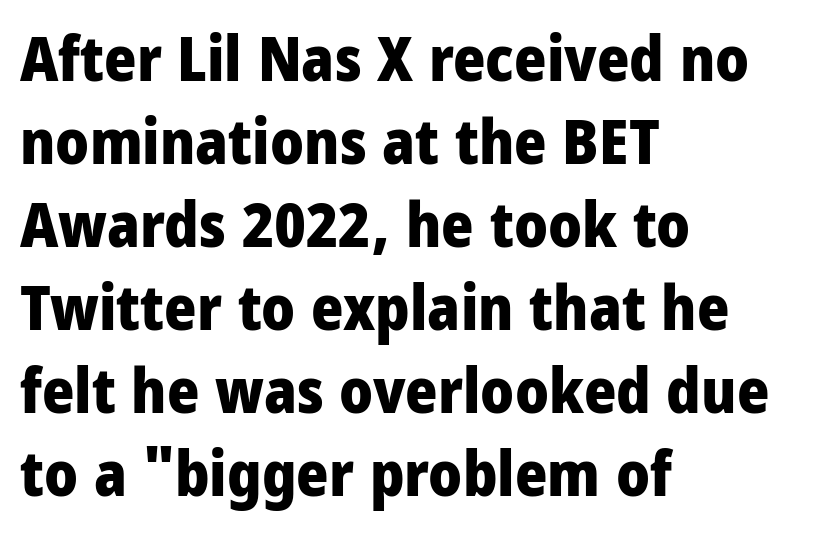
The image shows 62 px heavy, condensed sans-serif type, upright; set left-aligned, normal line spacing (1.34x), normal letter spacing, not underlined; low stroke contrast and a large x-height.
